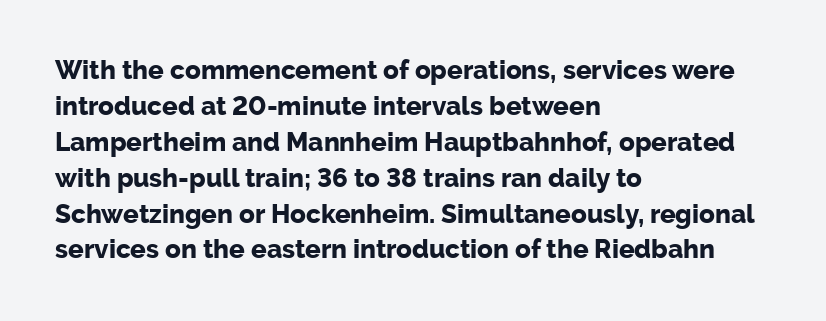
Weight: bold. Inter-character spacing is left at the font's built-in metrics. Check the space under the baseline: it is left empty. These lines sit exactly where default settings would place them. Compared with a centered layout, this one pins lines to the left instead.
